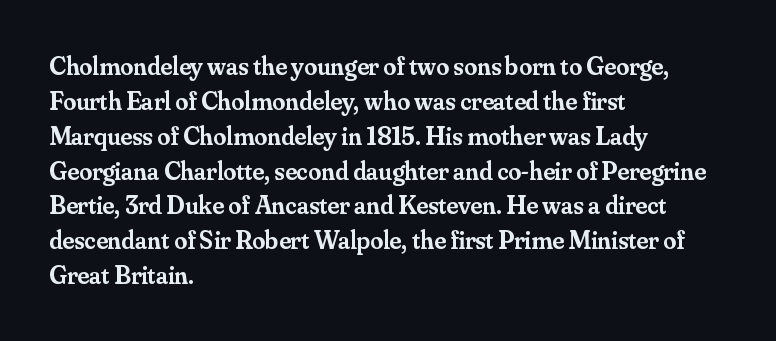
The image shows 26 px text type, upright; set left-aligned, normal line spacing (1.34x), normal letter spacing, not underlined.
